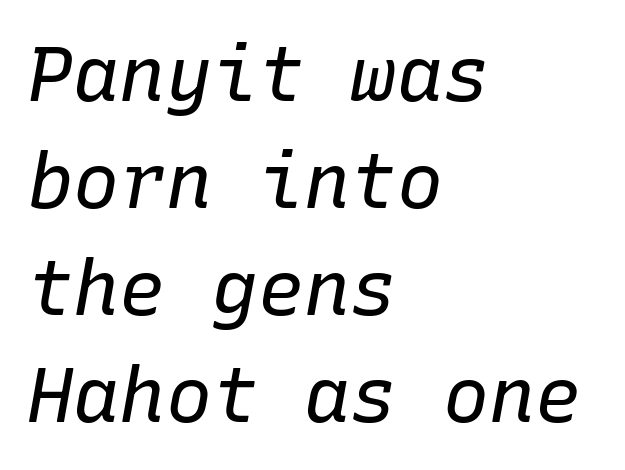
{"italic": "yes", "lean": "right", "slant_degrees": 10, "bold": "no", "weight": "regular", "width": "normal", "stroke_contrast": "low", "x_height": "medium", "monospaced": "yes", "underline": "no", "align": "left", "line_spacing": "normal", "line_spacing_ratio": 1.39, "letter_spacing": "normal", "letter_spacing_em": 0.0, "glyph_px": 77}
